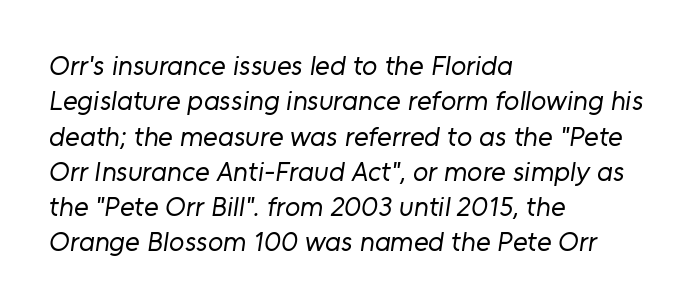
Q: Is the text bold? A: No.
Q: Is the typeface a serif or a sans-serif typeface? A: Sans-serif.
Q: Is the text underlined? A: No.
Q: How is the paragraph aligned? A: Left-aligned.
Q: Is the spacing between letters normal or unusually wide? A: Normal.
Q: Is the spacing between lines tight, normal or loose? A: Normal.
Q: Width (condensed, normal, or wide)? A: Normal.
Q: Stroke contrast? A: Low.
Q: x-height? A: Medium.
Q: Monospaced? A: No.
